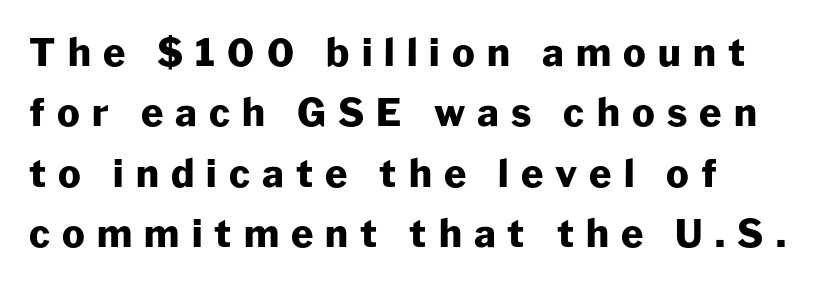
Leading: standard. Tall strokes in this sample are plumb rather than angled. If you drew a ruler down the left edge, every line would touch it. Typographic density is high because the face is bold. The passage shown is typed in a proportional face where columns would drift.
